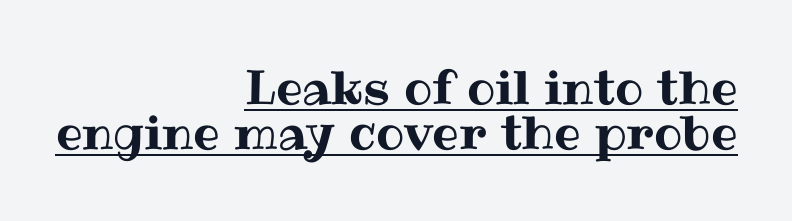
Q: Is the text italic (slanted)? A: No, it is upright.
Q: Is the text underlined? A: Yes.
Q: How is the paragraph aligned? A: Right-aligned.
Q: Is the spacing between letters normal or unusually wide? A: Normal.
Q: Is the spacing between lines tight, normal or loose? A: Tight.
Q: Width (condensed, normal, or wide)? A: Normal.
Q: Stroke contrast? A: Medium.
Q: x-height? A: Medium.
Q: Monospaced? A: No.
